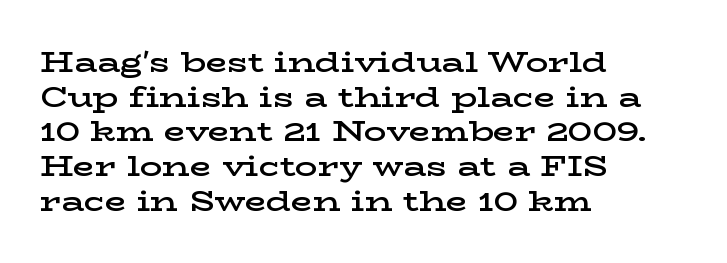
{"serif": "yes", "italic": "no", "bold": "semi", "weight": "semibold", "width": "wide", "stroke_contrast": "low", "x_height": "medium", "monospaced": "no", "underline": "no", "align": "left", "line_spacing_ratio": 1.24, "letter_spacing": "normal", "letter_spacing_em": 0.0, "glyph_px": 28}
